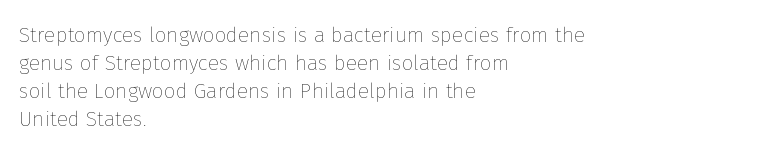
The image shows 21 px text type, upright; set left-aligned, normal line spacing (1.34x), normal letter spacing, not underlined.
